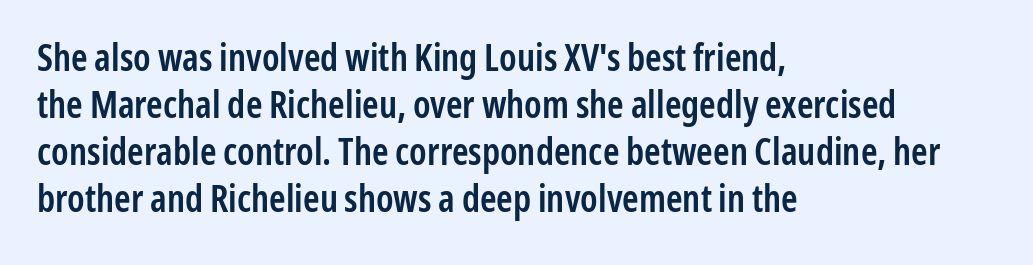
{"serif": "no", "italic": "no", "bold": "semi", "weight": "semibold", "width": "condensed", "stroke_contrast": "low", "x_height": "medium", "monospaced": "no", "underline": "no", "align": "left", "line_spacing": "normal", "line_spacing_ratio": 1.27, "letter_spacing": "normal", "letter_spacing_em": 0.0, "glyph_px": 37}
